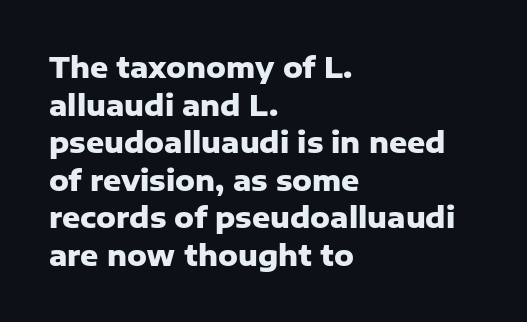
The image shows 28 px heavy sans-serif type, upright; set left-aligned, normal line spacing (1.34x), normal letter spacing, not underlined; low stroke contrast and a medium x-height.
